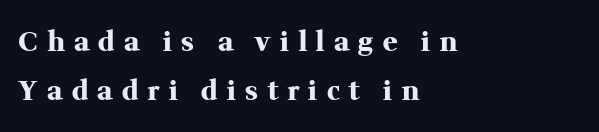
{"italic": "no", "bold": "yes", "underline": "no", "align": "left", "line_spacing_ratio": 1.83, "letter_spacing": "wide", "letter_spacing_em": 0.35, "glyph_px": 27}
